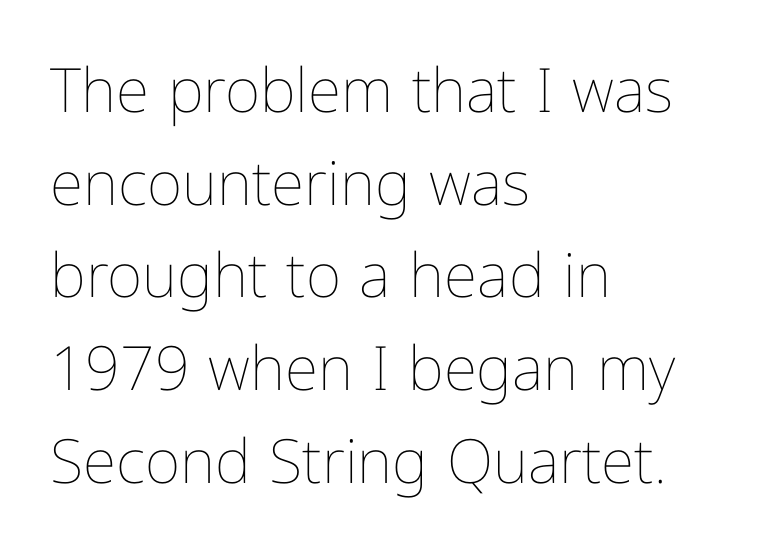
Q: Is the text bold? A: No.
Q: Is the text italic (slanted)? A: No, it is upright.
Q: Is the text underlined? A: No.
Q: How is the paragraph aligned? A: Left-aligned.
Q: Is the spacing between letters normal or unusually wide? A: Normal.
Q: Is the spacing between lines tight, normal or loose? A: Normal.
Q: Width (condensed, normal, or wide)? A: Condensed.
Q: Stroke contrast? A: Low.
Q: x-height? A: Medium.
Q: Monospaced? A: No.
